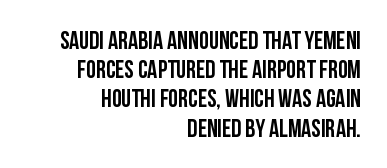
Q: Is the text italic (slanted)? A: No, it is upright.
Q: Is the text underlined? A: No.
Q: How is the paragraph aligned? A: Right-aligned.
Q: Is the spacing between letters normal or unusually wide? A: Normal.
